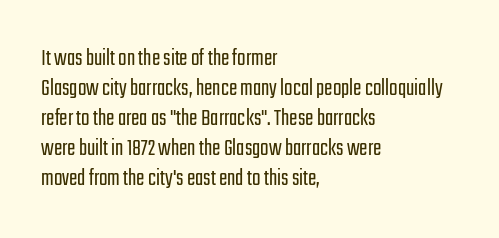
Stem width sits at or under what a default text font uses. Rendered with straight, roman letterforms. In CSS terms this would be text-align: left. Is the letter spacing exaggerated? No — it looks like the ordinary default.
